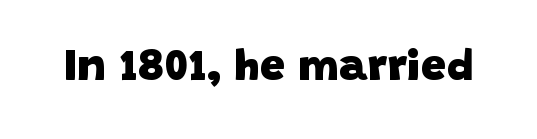
Is this a sans? Yes — the strokes have no serifs. Students, this is bold: see how much ink each stroke carries. Words float on clear page, feet unadorned. This sample has the flowing, uneven cadence of proportional lettering.
